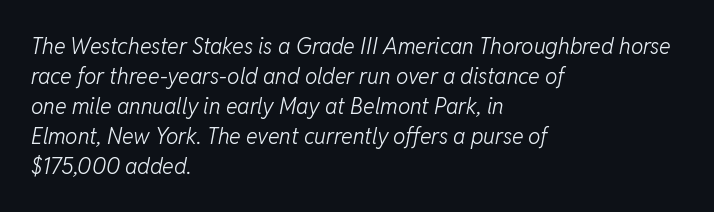
Q: Is the text bold? A: No.
Q: Is the text italic (slanted)? A: Yes, it leans right by about 11 degrees.
Q: Is the text underlined? A: No.
Q: How is the paragraph aligned? A: Left-aligned.
Q: Is the spacing between letters normal or unusually wide? A: Normal.
Q: Is the spacing between lines tight, normal or loose? A: Normal.
